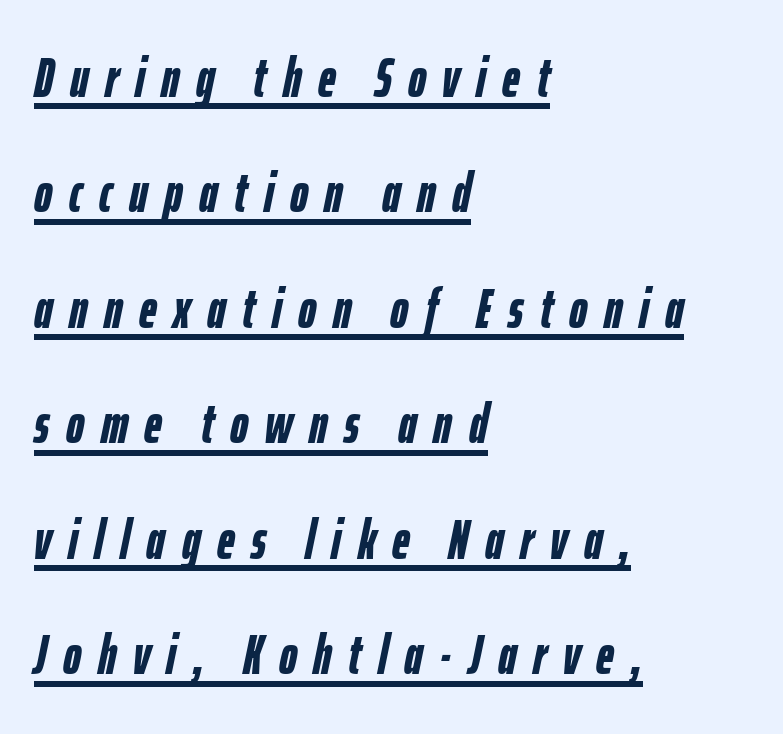
{"italic": "yes", "lean": "right", "slant_degrees": 12, "bold": "yes", "weight": "semibold", "width": "condensed", "stroke_contrast": "low", "x_height": "medium", "monospaced": "no", "underline": "yes", "align": "left", "line_spacing": "loose", "line_spacing_ratio": 2.1, "letter_spacing": "wide", "letter_spacing_em": 0.3, "glyph_px": 55}
